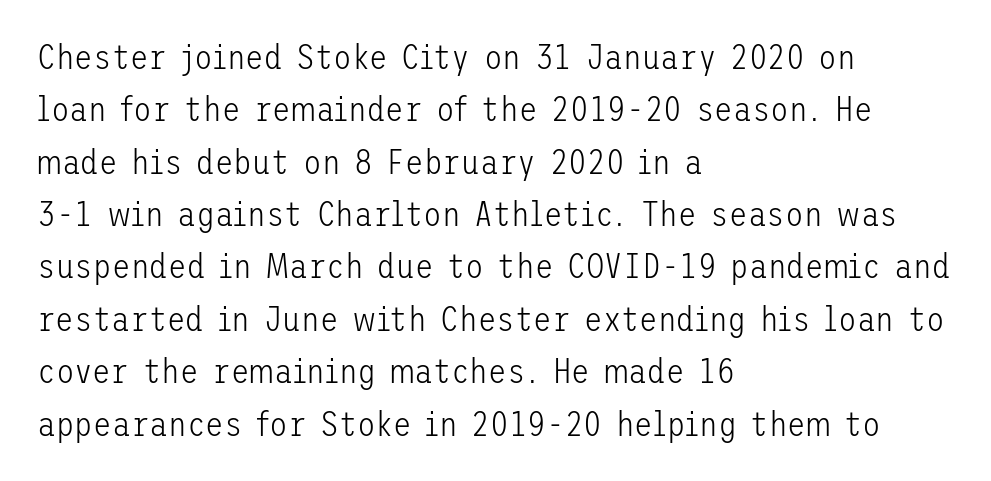
{"serif": "no", "italic": "no", "bold": "no", "weight": "light", "width": "normal", "stroke_contrast": "low", "x_height": "medium", "underline": "no", "align": "left", "line_spacing": "normal", "line_spacing_ratio": 1.54, "letter_spacing": "normal", "letter_spacing_em": 0.0, "glyph_px": 34}
